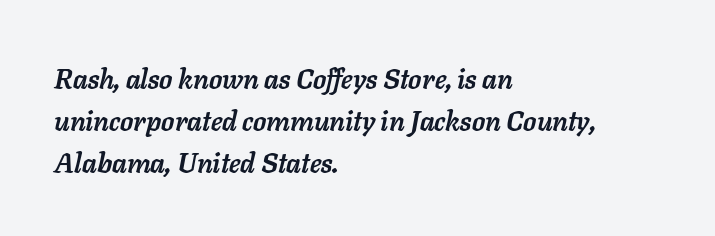
{"italic": "yes", "lean": "right", "slant_degrees": 11, "bold": "yes", "underline": "no", "align": "left", "line_spacing": "normal", "line_spacing_ratio": 1.55, "letter_spacing": "normal", "letter_spacing_em": 0.0, "glyph_px": 27}
